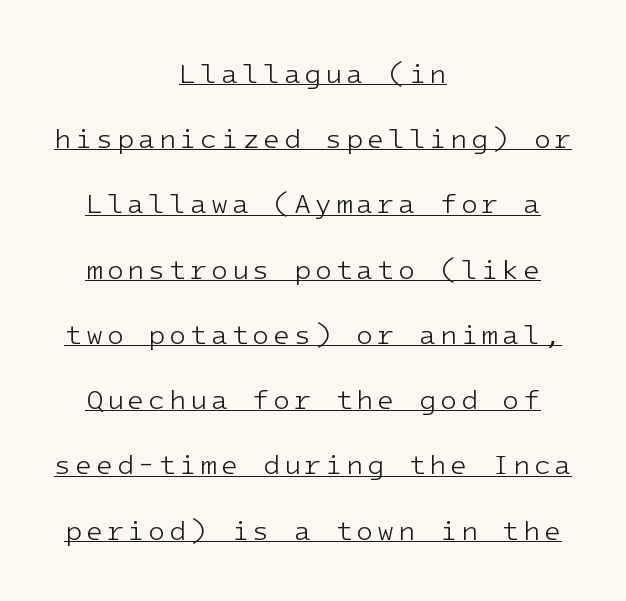
This is sans-serif lettering, the kind often seen on screens and signage. Weight: in the light-to-regular range. Reading down the block, each line starts at a different indent, mirrored at its end. This sample uses an upright cut, with every glyph sitting square on the baseline. Fixed-width glyphs throughout — classic coding-font behaviour.
